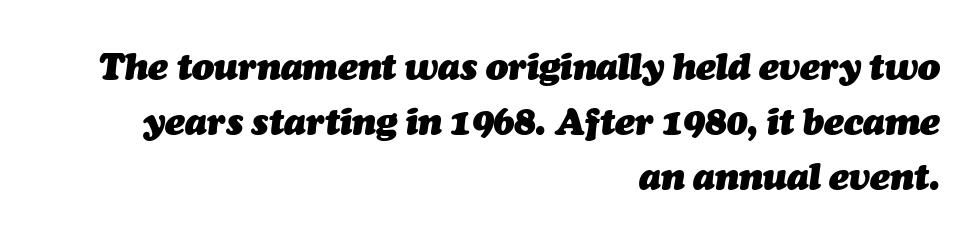
Varying glyph widths throughout — classic text-font behaviour. Leading: standard. Does the lettering tilt? It does — this is italic. The string is rendered with underlining switched off. Line ends are locked; line starts wander.
